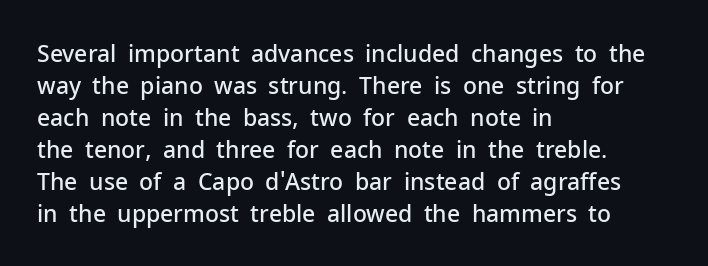
Compared with an ordinary text face, these strokes are moderately heavier — a semibold. Unlike italic type, these characters show no tilt at all. The leading is moderate, giving the passage an even texture. No extra tracking has been applied to these lines.
